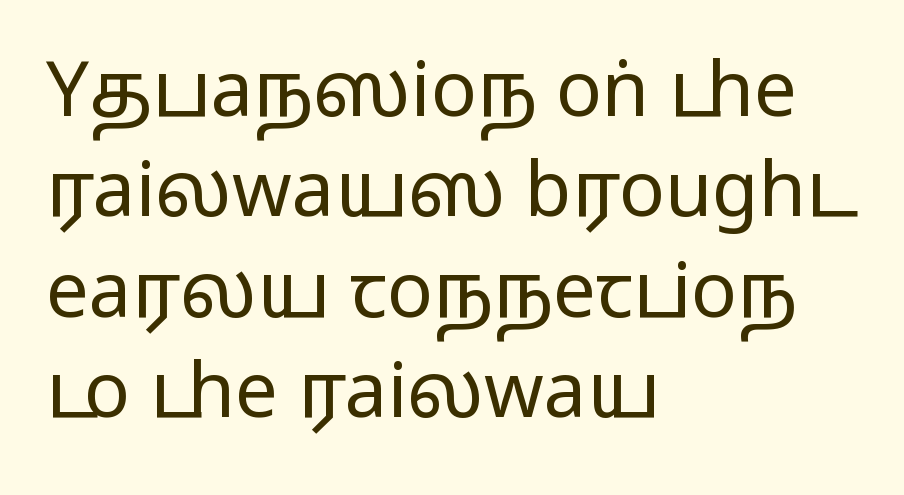
The image shows 76 px regular-weight, wide sans-serif type, upright; set left-aligned, normal line spacing (1.32x), normal letter spacing, not underlined; low stroke contrast and a medium x-height.
